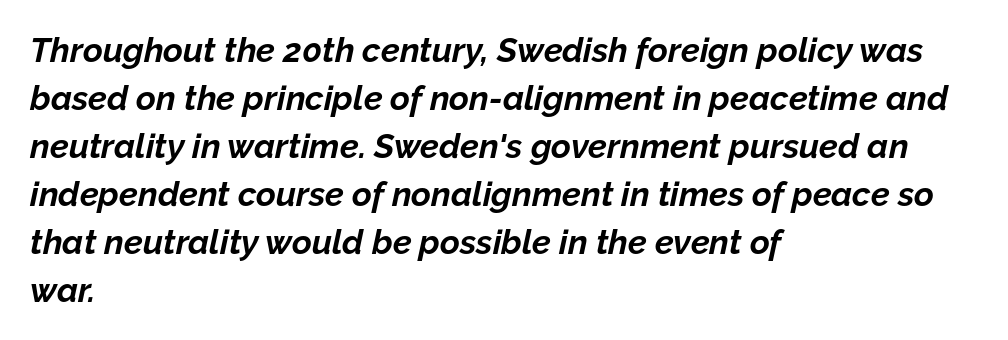
Q: Is the text bold? A: Yes.
Q: Is the text italic (slanted)? A: Yes, it leans right by about 12 degrees.
Q: Is the text underlined? A: No.
Q: How is the paragraph aligned? A: Left-aligned.
Q: Is the spacing between letters normal or unusually wide? A: Normal.
Q: Is the spacing between lines tight, normal or loose? A: Normal.
Q: Width (condensed, normal, or wide)? A: Normal.
Q: Stroke contrast? A: Low.
Q: x-height? A: Medium.
Q: Monospaced? A: No.
